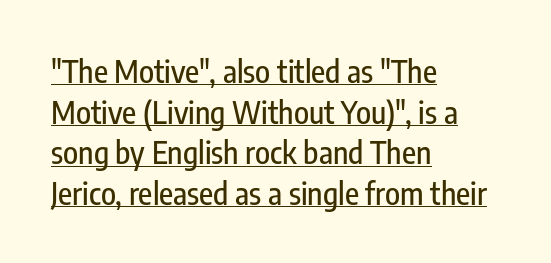
{"serif": "no", "italic": "no", "width": "condensed", "stroke_contrast": "low", "x_height": "medium", "monospaced": "no", "underline": "yes", "align": "left", "line_spacing": "normal", "line_spacing_ratio": 1.31, "letter_spacing": "normal", "letter_spacing_em": 0.0, "glyph_px": 31}
